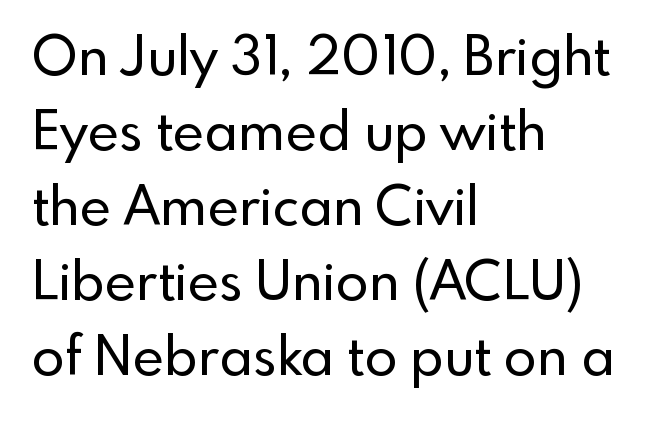
The image shows 54 px sans-serif type, upright; set left-aligned, normal line spacing (1.39x), normal letter spacing, not underlined; a small x-height.
